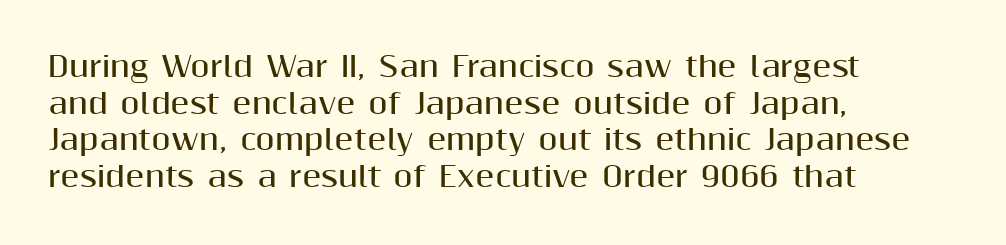
Q: Is the text bold? A: Yes.
Q: Is the text italic (slanted)? A: No, it is upright.
Q: Is the typeface a serif or a sans-serif typeface? A: Sans-serif.
Q: Is the text underlined? A: No.
Q: How is the paragraph aligned? A: Left-aligned.
Q: Is the spacing between letters normal or unusually wide? A: Normal.
Q: Is the spacing between lines tight, normal or loose? A: Normal.
Q: Width (condensed, normal, or wide)? A: Normal.
Q: Stroke contrast? A: Medium.
Q: x-height? A: Medium.
Q: Monospaced? A: No.
